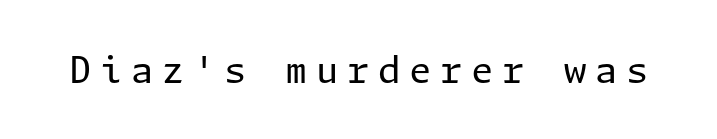
{"serif": "no", "italic": "no", "bold": "no", "weight": "regular", "width": "normal", "stroke_contrast": "low", "x_height": "medium", "underline": "no", "letter_spacing": "wide", "letter_spacing_em": 0.24, "glyph_px": 36}
